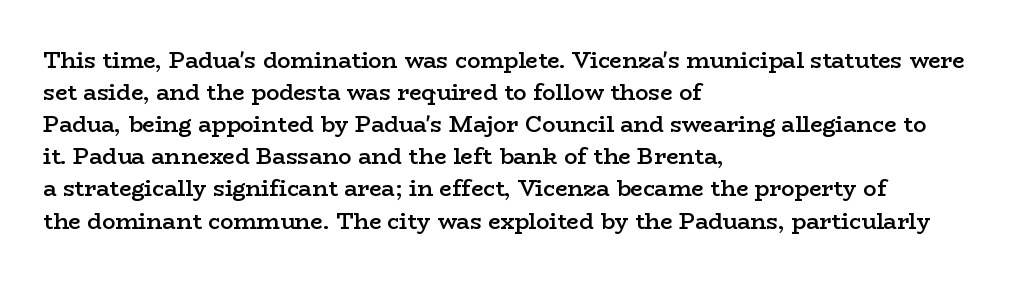
{"italic": "no", "bold": "semi", "underline": "no", "align": "left", "line_spacing": "normal", "line_spacing_ratio": 1.46, "letter_spacing": "normal", "letter_spacing_em": 0.0, "glyph_px": 22}
